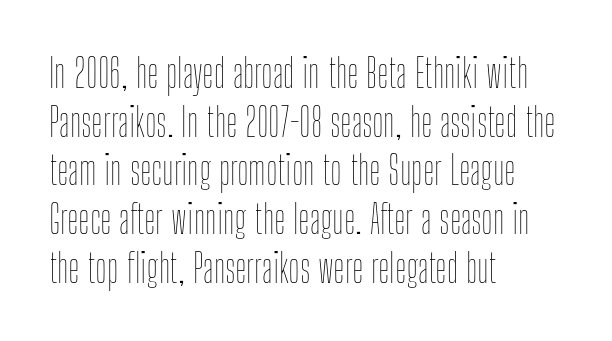
Vertical strokes here are truly vertical. Counters stay open thanks to moderate or lighter strokes. This sample keeps an unexceptional amount of space between lines. All the whitespace from short lines collects on the right.
